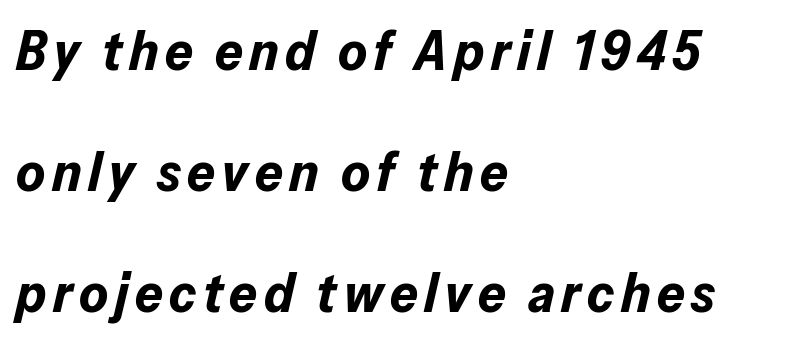
The image shows 55 px bold type, italic (leaning right); set left-aligned, loose line spacing (2.2x), not underlined; low stroke contrast and a medium x-height.
